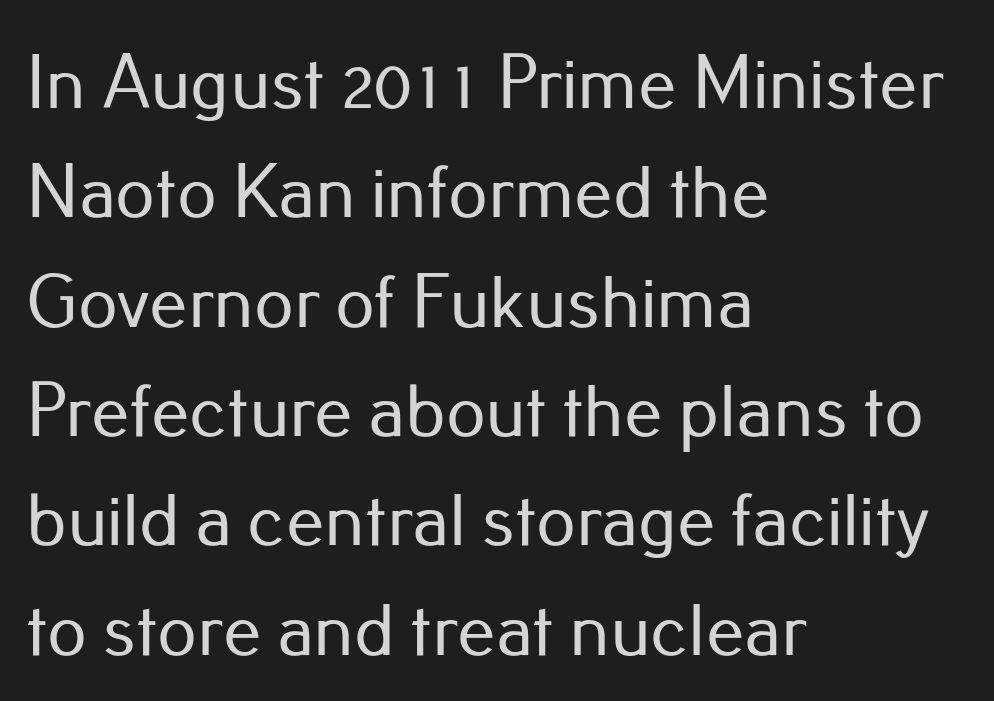
Any mark beneath the type? The region is blank. This is sans-serif lettering, the kind often seen on screens and signage. Summary of vertical rhythm: regular, with standard interline spacing. What stands out about the letter spacing? Nothing — it is the standard amount. Visually the block forms a straight wall on the left and a jagged coastline on the right.
